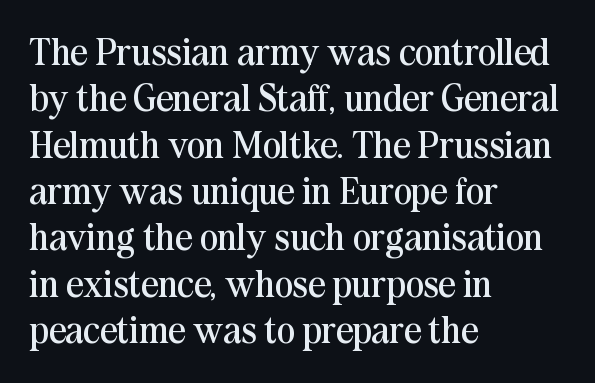
{"serif": "yes", "italic": "no", "bold": "no", "weight": "regular", "width": "normal", "stroke_contrast": "medium", "x_height": "medium", "monospaced": "no", "underline": "no", "align": "left", "line_spacing_ratio": 1.22, "letter_spacing": "normal", "letter_spacing_em": 0.0, "glyph_px": 38}
